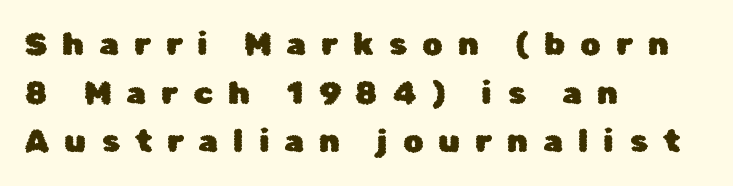
{"serif": "no", "italic": "no", "width": "normal", "stroke_contrast": "low", "x_height": "medium", "monospaced": "no", "underline": "no", "align": "left", "line_spacing": "normal", "line_spacing_ratio": 1.52, "letter_spacing": "wide", "letter_spacing_em": 0.47, "glyph_px": 32}
